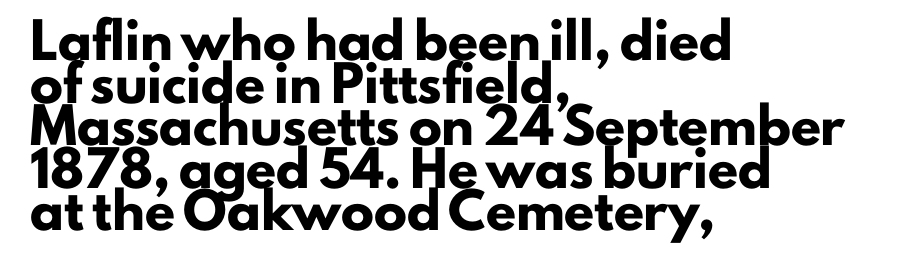
The image shows 33 px heavy sans-serif type, upright; set left-aligned, normal line spacing (1.29x), normal letter spacing, not underlined; low stroke contrast and a small x-height.
